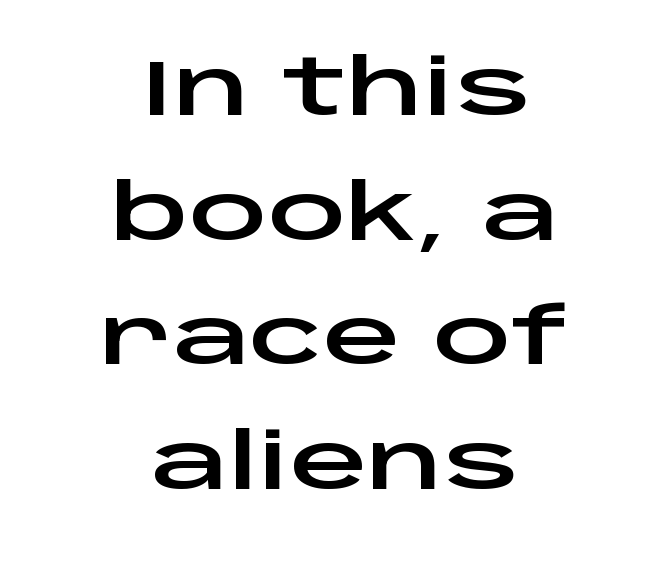
Q: Is the text italic (slanted)? A: No, it is upright.
Q: Is the typeface a serif or a sans-serif typeface? A: Sans-serif.
Q: Is the text underlined? A: No.
Q: How is the paragraph aligned? A: Centered.
Q: Is the spacing between letters normal or unusually wide? A: Normal.
Q: Is the spacing between lines tight, normal or loose? A: Normal.
Q: Width (condensed, normal, or wide)? A: Wide.
Q: Stroke contrast? A: Low.
Q: x-height? A: Large.
Q: Monospaced? A: No.
